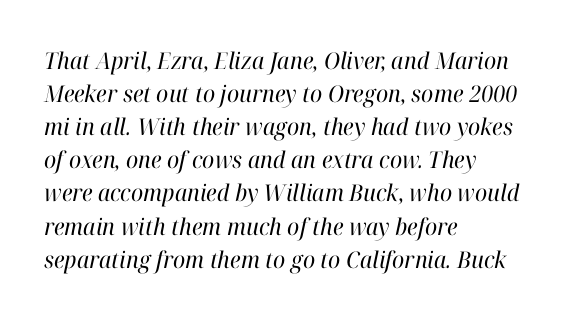
{"italic": "yes", "lean": "right", "slant_degrees": 12, "bold": "no", "underline": "no", "align": "left", "line_spacing": "normal", "line_spacing_ratio": 1.44, "letter_spacing": "normal", "letter_spacing_em": 0.0, "glyph_px": 23}
